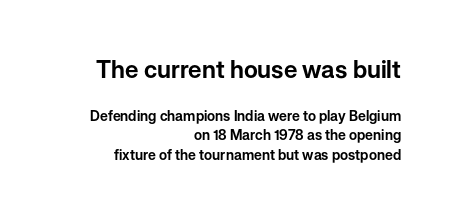
Here the first block reads like a headline and the second like body copy. Honestly, there is no underline to notice here at all. A normal amount of white space separates one row of letters from the next. This is the regular roman posture of the typeface. Short and long lines alike share a common ending point at right. The line texture is even and compact thanks to regular tracking.
